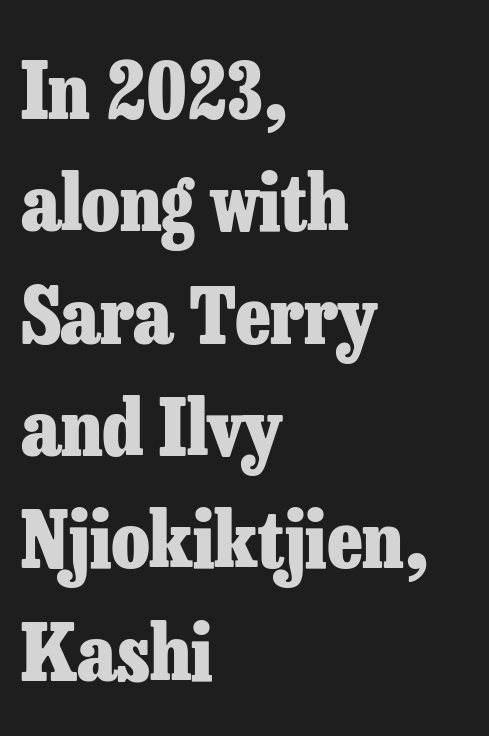
The lines sit at an ordinary, default distance from one another. The rendering uses a bold face; every stroke is thick and dark. Each word holds together tightly as a unit, with standard inter-letter gaps. Typographically, this falls in the serif category. The letters stand straight up with perfectly vertical stems. Quick note: underline off.
